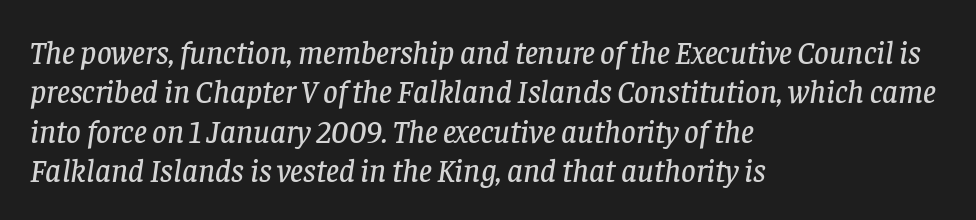
Q: Is the text italic (slanted)? A: Yes, it leans right by about 8 degrees.
Q: Is the typeface a serif or a sans-serif typeface? A: Serif.
Q: Is the text underlined? A: No.
Q: How is the paragraph aligned? A: Left-aligned.
Q: Is the spacing between letters normal or unusually wide? A: Normal.
Q: Width (condensed, normal, or wide)? A: Normal.
Q: Stroke contrast? A: Low.
Q: x-height? A: Large.
Q: Monospaced? A: No.
